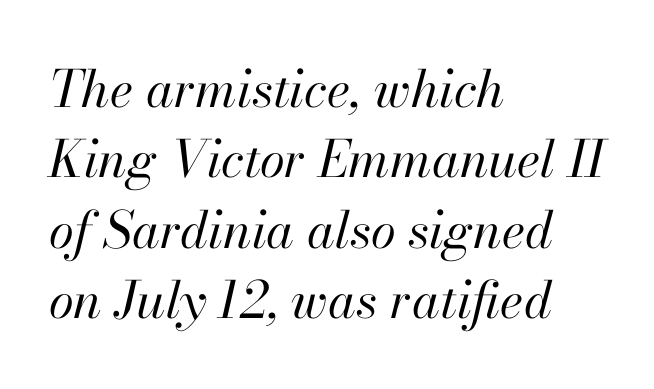
The image shows 51 px regular-weight type, italic (leaning right); set left-aligned, normal line spacing (1.38x), normal letter spacing, not underlined; high stroke contrast and a small x-height.
